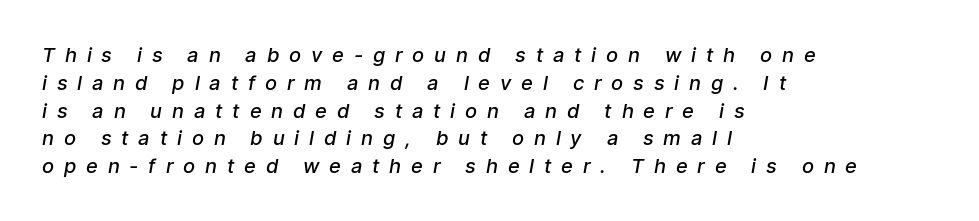
Q: Is the text bold? A: Semi-bold.
Q: Is the text underlined? A: No.
Q: How is the paragraph aligned? A: Left-aligned.
Q: Is the spacing between letters normal or unusually wide? A: Unusually wide.
Q: Is the spacing between lines tight, normal or loose? A: Normal.
